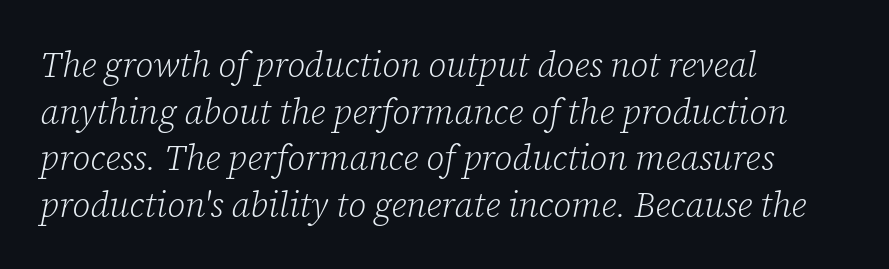
The image shows 35 px light serif type, italic (leaning right); set left-aligned, normal line spacing (1.33x), normal letter spacing, not underlined; low stroke contrast and a medium x-height.
